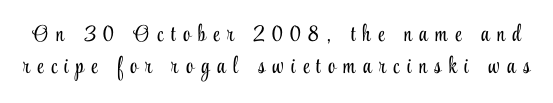
{"bold": "no", "underline": "no", "line_spacing": "normal", "line_spacing_ratio": 1.38, "letter_spacing": "wide", "letter_spacing_em": 0.33, "glyph_px": 23}
